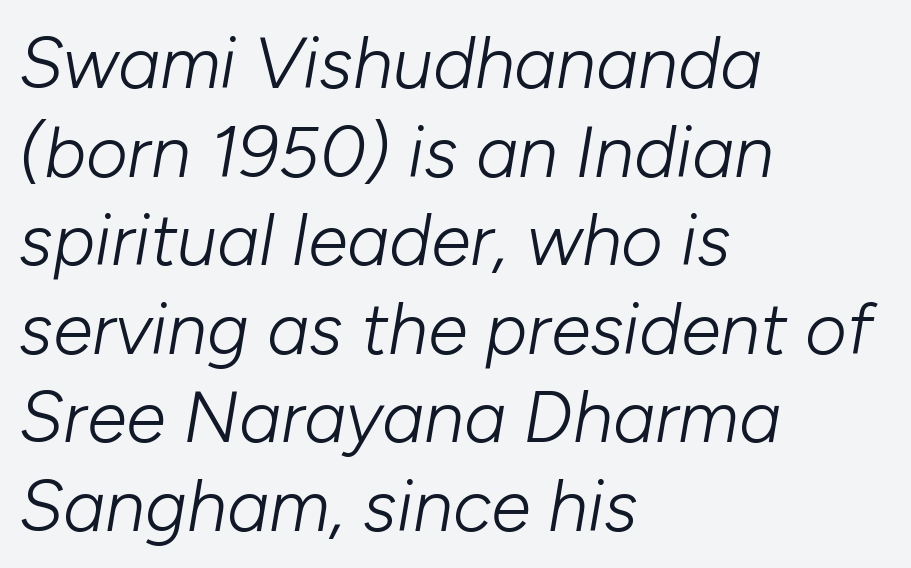
The image shows 72 px light type, italic (leaning right); set left-aligned, line spacing 1.23x, normal letter spacing, not underlined; low stroke contrast and a medium x-height.
